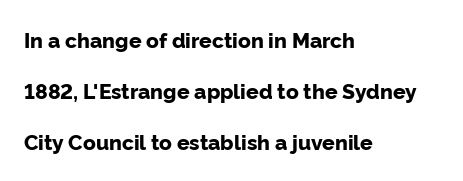
Q: Is the text bold? A: Yes.
Q: Is the text italic (slanted)? A: No, it is upright.
Q: Is the text underlined? A: No.
Q: How is the paragraph aligned? A: Left-aligned.
Q: Is the spacing between letters normal or unusually wide? A: Normal.
Q: Is the spacing between lines tight, normal or loose? A: Loose.
